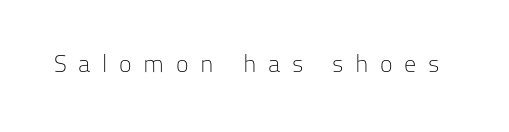
The image shows 24 px text type, upright; set unusually wide letter spacing (+0.48 em), not underlined.
